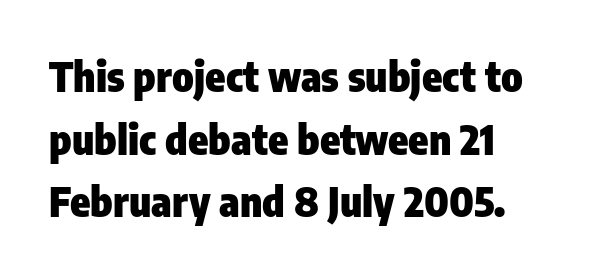
In terms of letterspacing, this is plain default setting. These lines carry a lot of weight — the face is fully bold. To sum up the face: it is a sans, with no serifs. Teacher's note: observe the even left margin — that is flush-left alignment. It's the straight-up-and-down kind of type.
